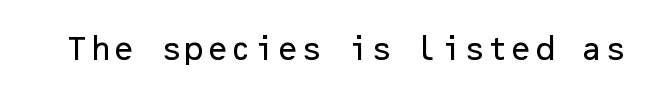
{"italic": "no", "underline": "no", "letter_spacing": "normal", "letter_spacing_em": 0.0, "glyph_px": 27}
